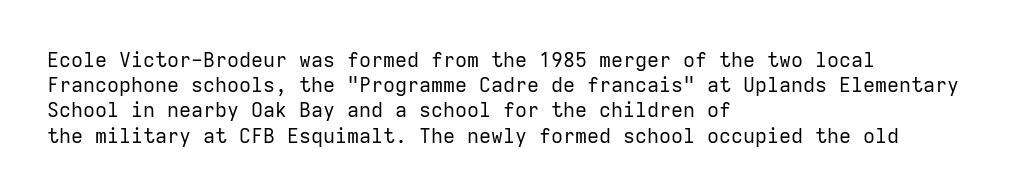
Q: Is the text bold? A: No.
Q: Is the text italic (slanted)? A: No, it is upright.
Q: Is the text underlined? A: No.
Q: How is the paragraph aligned? A: Left-aligned.
Q: Is the spacing between letters normal or unusually wide? A: Normal.
Q: Is the spacing between lines tight, normal or loose? A: Normal.
